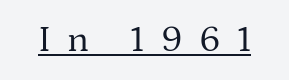
Nope, not italic — everything's standing straight. You could not count columns in this text — the font is proportionally spaced. The passage shown is typeset with a serif family. Stroke mass is kept to a normal reading level or below. Spacing between characters has been opened up far beyond the box default. The string is rendered with underlining switched on.
